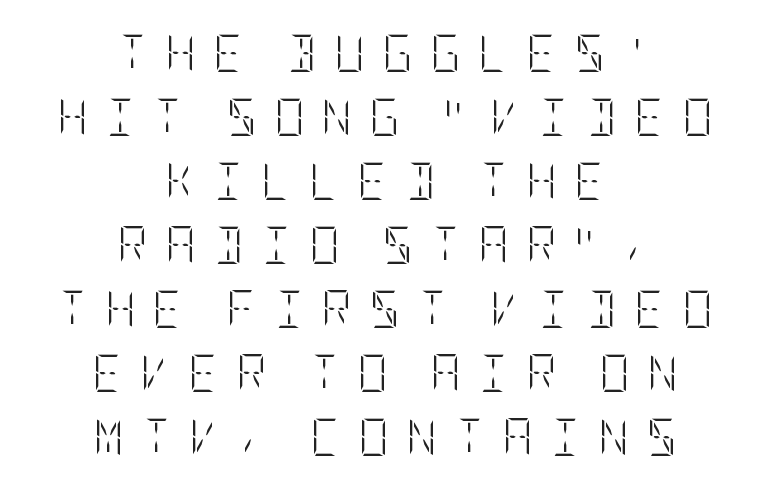
{"italic": "no", "bold": "no", "weight": "light", "width": "condensed", "stroke_contrast": "low", "x_height": "large", "underline": "no", "align": "center", "line_spacing_ratio": 1.73, "letter_spacing": "wide", "letter_spacing_em": 0.48, "glyph_px": 37}
